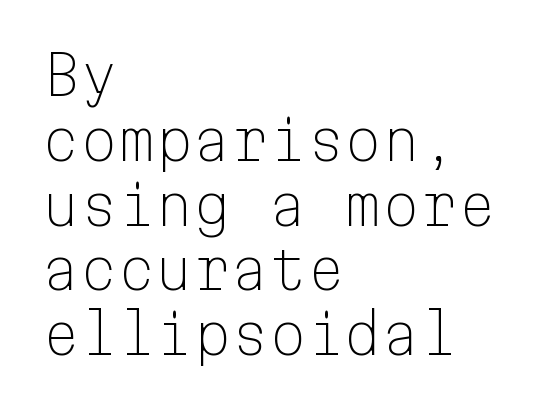
{"serif": "no", "italic": "no", "bold": "no", "weight": "light", "width": "normal", "stroke_contrast": "low", "x_height": "medium", "monospaced": "yes", "underline": "no", "align": "left", "line_spacing_ratio": 1.2, "letter_spacing": "normal", "letter_spacing_em": 0.0, "glyph_px": 54}
